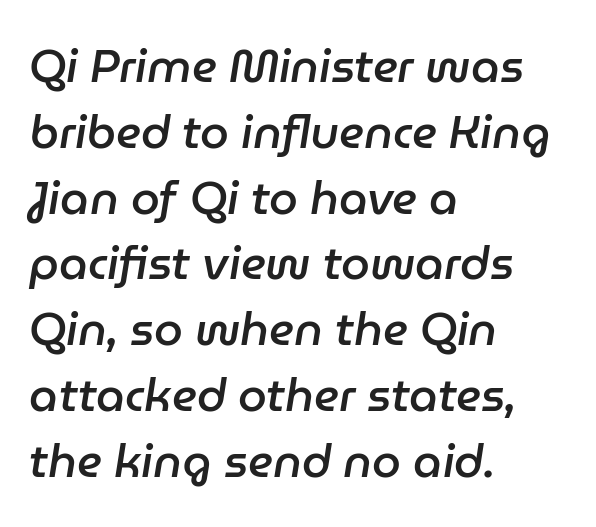
Q: Is the text bold? A: Semi-bold.
Q: Is the text italic (slanted)? A: Yes, it leans right by about 9 degrees.
Q: Is the text underlined? A: No.
Q: How is the paragraph aligned? A: Left-aligned.
Q: Is the spacing between letters normal or unusually wide? A: Normal.
Q: Is the spacing between lines tight, normal or loose? A: Normal.
Q: Width (condensed, normal, or wide)? A: Normal.
Q: Stroke contrast? A: Low.
Q: x-height? A: Medium.
Q: Monospaced? A: No.
